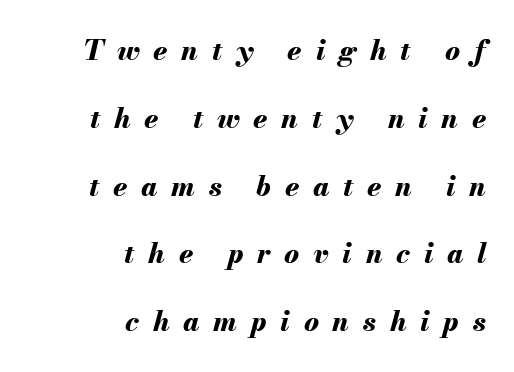
Q: Is the text bold? A: Yes.
Q: Is the text italic (slanted)? A: Yes, it leans right by about 13 degrees.
Q: Is the text underlined? A: No.
Q: How is the paragraph aligned? A: Right-aligned.
Q: Is the spacing between letters normal or unusually wide? A: Unusually wide.
Q: Is the spacing between lines tight, normal or loose? A: Loose.
Q: Width (condensed, normal, or wide)? A: Normal.
Q: Stroke contrast? A: Medium.
Q: x-height? A: Small.
Q: Monospaced? A: No.
